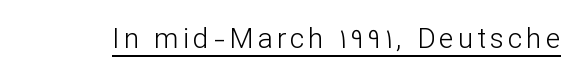
The image shows 28 px light sans-serif type, upright; set underlined; low stroke contrast and a medium x-height.
